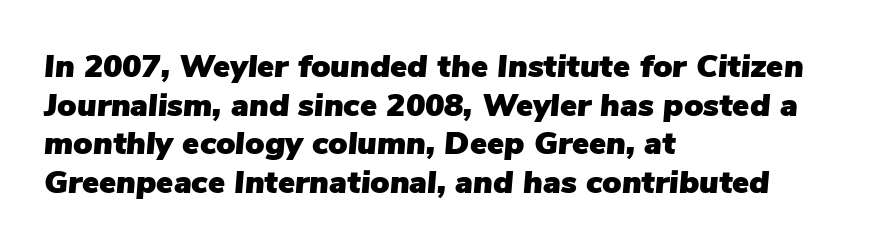
{"italic": "yes", "lean": "right", "slant_degrees": 5, "width": "normal", "stroke_contrast": "low", "x_height": "medium", "monospaced": "no", "underline": "no", "align": "left", "line_spacing_ratio": 1.21, "letter_spacing": "normal", "letter_spacing_em": 0.0, "glyph_px": 32}
